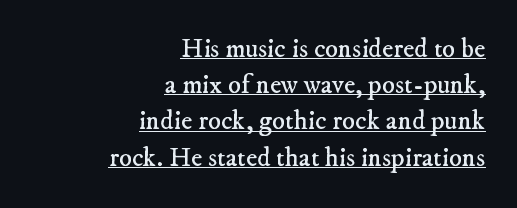
{"bold": "no", "underline": "yes", "align": "right", "line_spacing": "normal", "line_spacing_ratio": 1.34, "letter_spacing": "normal", "letter_spacing_em": 0.0, "glyph_px": 27}
